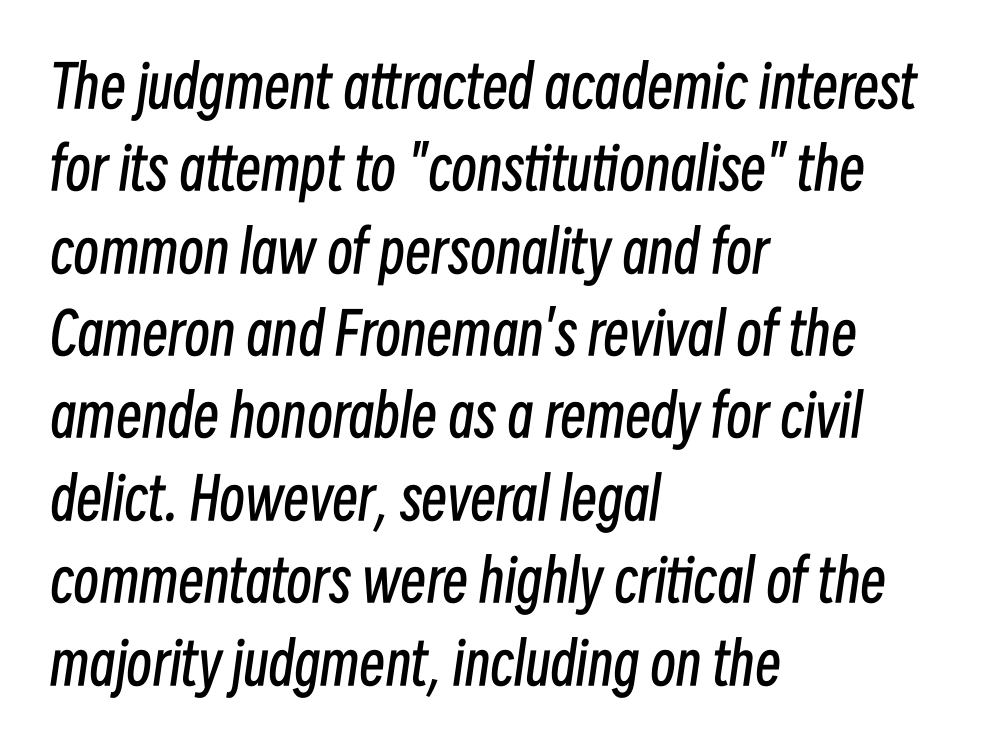
The image shows 58 px regular-weight, condensed type, italic (leaning right); set left-aligned, normal line spacing (1.42x), normal letter spacing, not underlined; low stroke contrast and a medium x-height.
